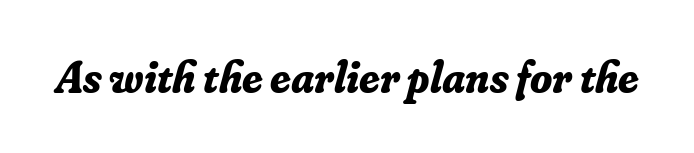
Unmarked baselines from the first word to the last. Examine the stroke ends and you'll spot serifs. A typesetter would call this zero additional tracking. The face used here is proportionally spaced, like ordinary book or web type.
